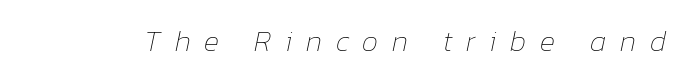
Q: Is the text bold? A: No.
Q: Is the text italic (slanted)? A: Yes, it leans right by about 12 degrees.
Q: Is the text underlined? A: No.
Q: Is the spacing between letters normal or unusually wide? A: Unusually wide.
Q: Width (condensed, normal, or wide)? A: Normal.
Q: Stroke contrast? A: Low.
Q: x-height? A: Medium.
Q: Monospaced? A: No.
